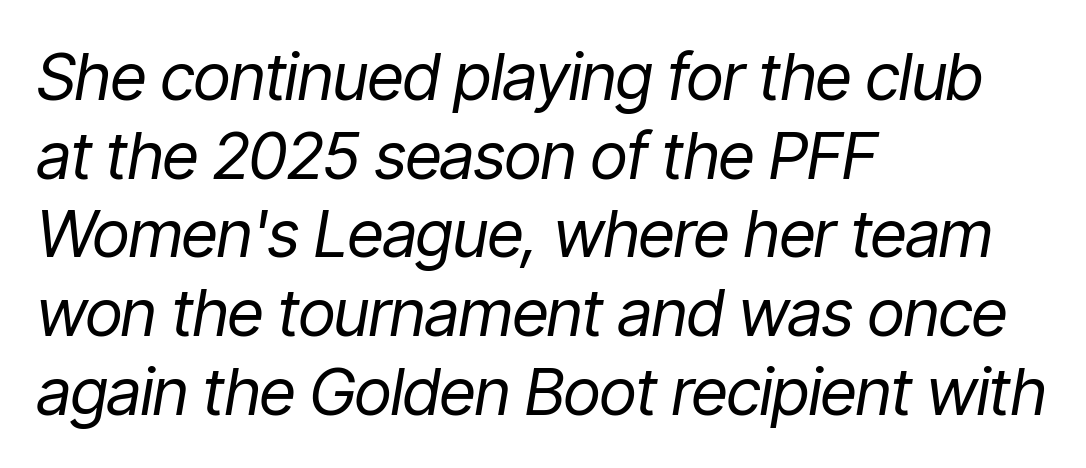
{"italic": "yes", "lean": "right", "slant_degrees": 9, "bold": "no", "weight": "regular", "width": "condensed", "stroke_contrast": "low", "x_height": "medium", "monospaced": "no", "underline": "no", "align": "left", "line_spacing_ratio": 1.21, "letter_spacing": "normal", "letter_spacing_em": 0.0, "glyph_px": 65}
